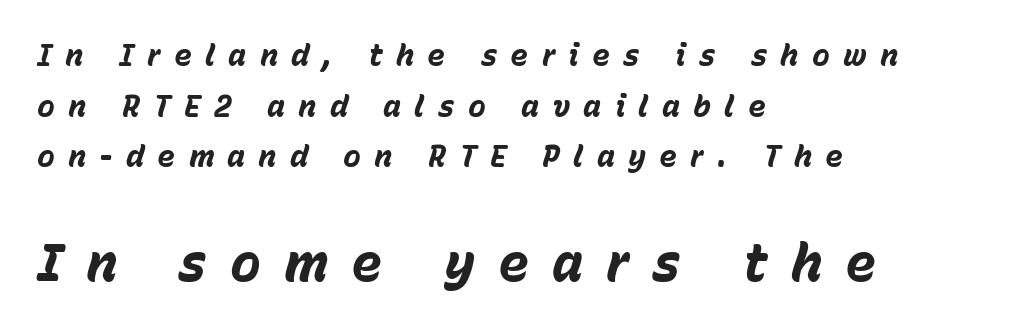
{"italic": "yes", "lean": "right", "slant_degrees": 15, "bold": "yes", "weight": "bold", "width": "normal", "stroke_contrast": "low", "x_height": "medium", "monospaced": "no", "underline": "no", "align": "left", "line_spacing": "normal", "line_spacing_ratio": 1.69, "letter_spacing": "wide", "letter_spacing_em": 0.44, "larger_block": "second", "size_ratio": 1.73, "glyph_px": 52}
